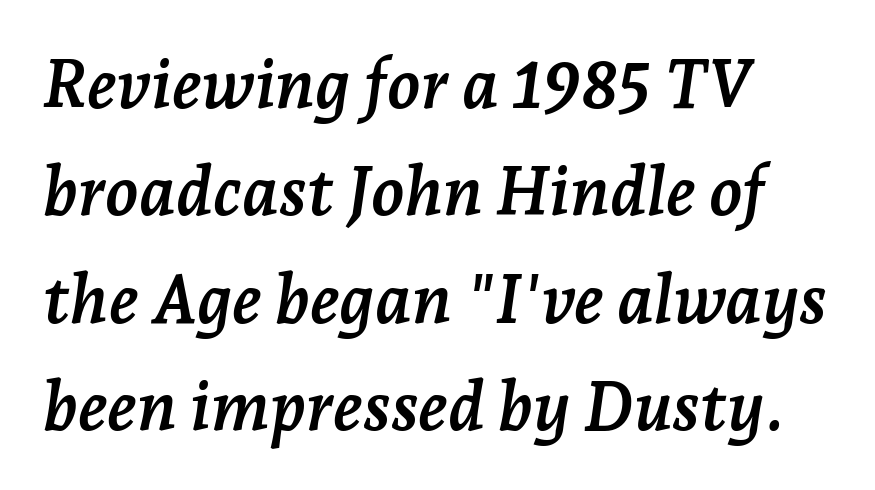
Each letter keeps its own natural width here, so spacing adapts to shape. The rendering shows small feet on the letterforms — a serif design. How would I describe the line gaps? Plain and ordinary. What stands out about the letter spacing? Nothing — it is the standard amount. A student would call this left alignment; a typographer would say flush left, rag right. A full-strength bold gives these letters their thick strokes.
